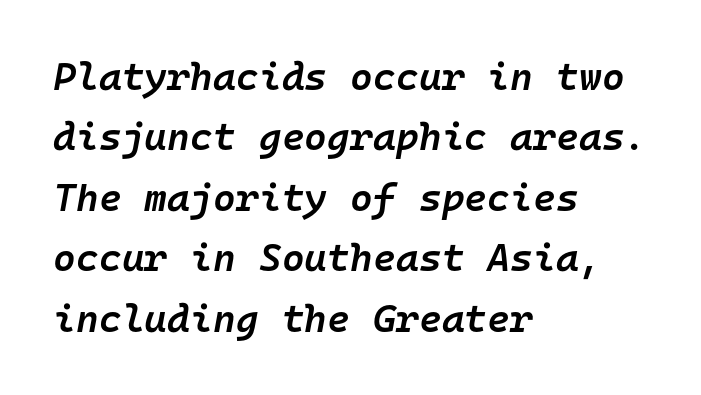
{"italic": "yes", "lean": "right", "slant_degrees": 10, "bold": "semi", "weight": "semibold", "width": "normal", "stroke_contrast": "low", "x_height": "medium", "monospaced": "yes", "underline": "no", "align": "left", "line_spacing": "normal", "line_spacing_ratio": 1.55, "letter_spacing": "normal", "letter_spacing_em": 0.0, "glyph_px": 39}
